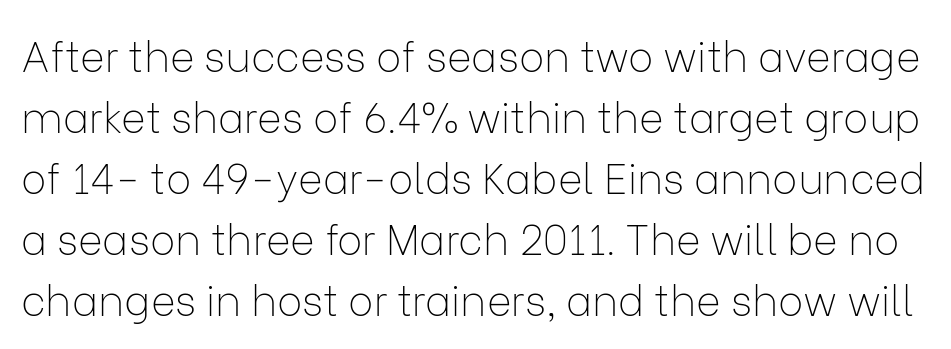
A typesetter would label this face a sans. Descenders hang freely into open space. A typesetter would call this leading conventional body-copy spacing. The passage shown is typed in a proportional face where columns would drift. Notice how the stems are strictly vertical — no italics here. The letterforms sit shoulder to shoulder at normal distance.
